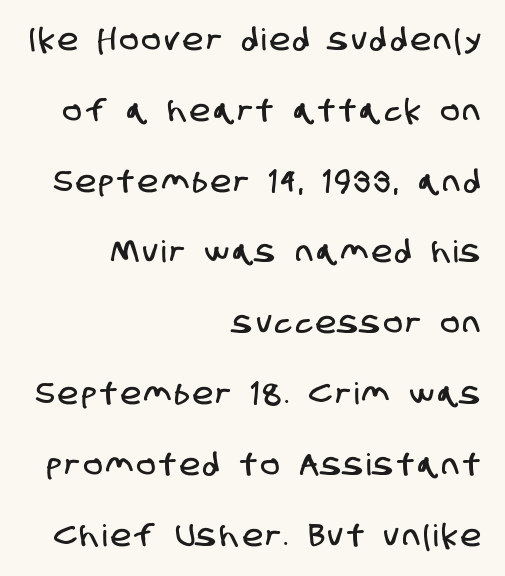
Q: Is the typeface a serif or a sans-serif typeface? A: Sans-serif.
Q: Is the text underlined? A: No.
Q: How is the paragraph aligned? A: Right-aligned.
Q: Is the spacing between lines tight, normal or loose? A: Loose.
Q: Width (condensed, normal, or wide)? A: Condensed.
Q: Stroke contrast? A: Low.
Q: x-height? A: Large.
Q: Monospaced? A: No.
